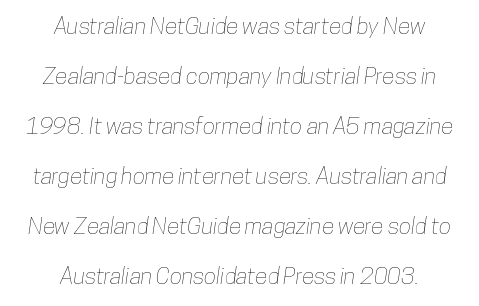
Q: Is the text underlined? A: No.
Q: How is the paragraph aligned? A: Centered.
Q: Is the spacing between letters normal or unusually wide? A: Normal.
Q: Is the spacing between lines tight, normal or loose? A: Loose.
